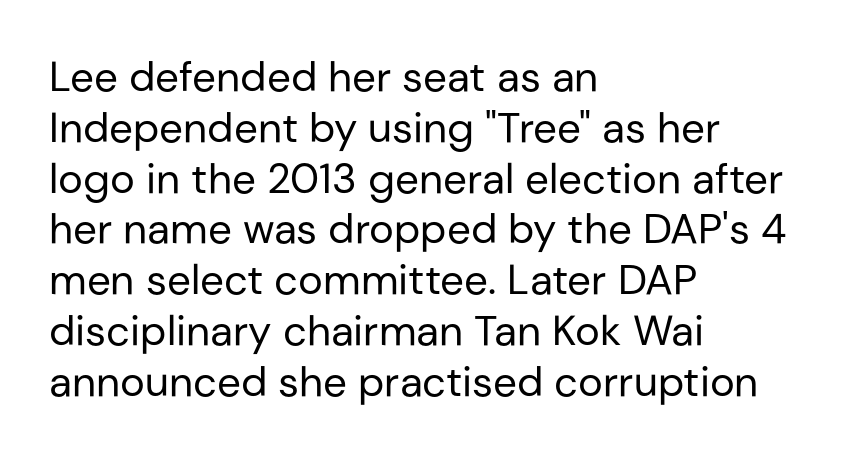
{"serif": "no", "italic": "no", "bold": "no", "weight": "regular", "width": "normal", "stroke_contrast": "low", "x_height": "medium", "monospaced": "no", "underline": "no", "align": "left", "line_spacing_ratio": 1.21, "letter_spacing": "normal", "letter_spacing_em": 0.0, "glyph_px": 42}
